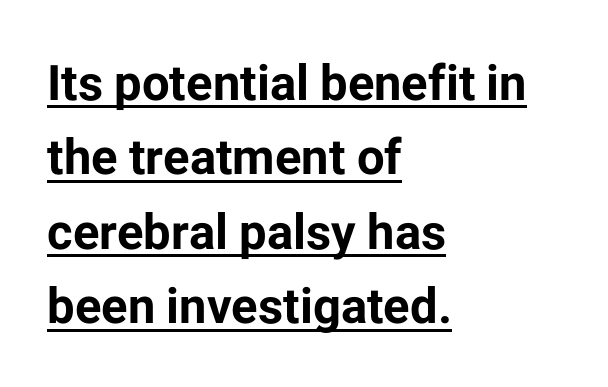
{"serif": "no", "italic": "no", "bold": "yes", "weight": "bold", "width": "normal", "stroke_contrast": "low", "x_height": "medium", "monospaced": "no", "underline": "yes", "align": "left", "line_spacing": "normal", "line_spacing_ratio": 1.52, "letter_spacing": "normal", "letter_spacing_em": 0.0, "glyph_px": 49}
